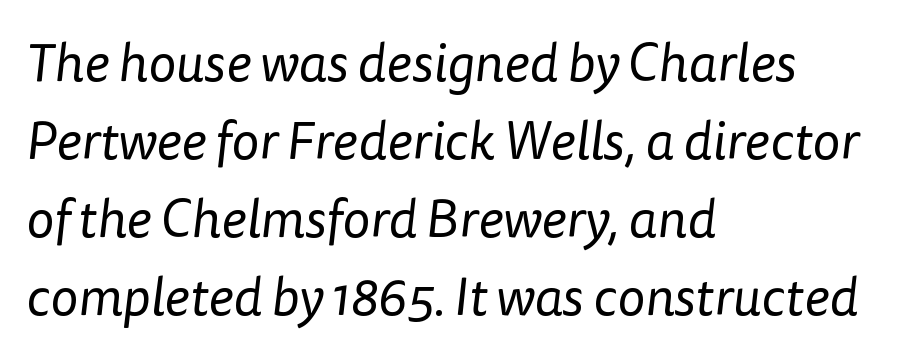
Q: Is the text bold? A: No.
Q: Is the typeface a serif or a sans-serif typeface? A: Sans-serif.
Q: Is the text underlined? A: No.
Q: How is the paragraph aligned? A: Left-aligned.
Q: Is the spacing between letters normal or unusually wide? A: Normal.
Q: Is the spacing between lines tight, normal or loose? A: Normal.
Q: Width (condensed, normal, or wide)? A: Normal.
Q: Stroke contrast? A: Low.
Q: x-height? A: Medium.
Q: Monospaced? A: No.
